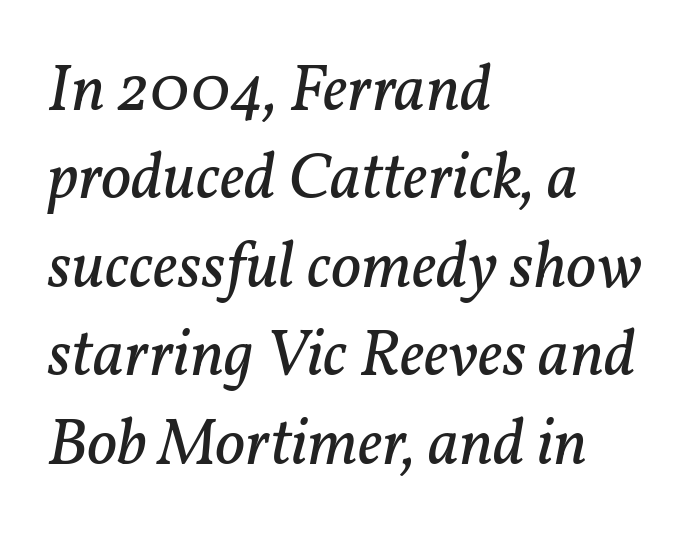
Q: Is the text bold? A: No.
Q: Is the text italic (slanted)? A: Yes, it leans right by about 11 degrees.
Q: Is the typeface a serif or a sans-serif typeface? A: Serif.
Q: Is the text underlined? A: No.
Q: How is the paragraph aligned? A: Left-aligned.
Q: Is the spacing between letters normal or unusually wide? A: Normal.
Q: Is the spacing between lines tight, normal or loose? A: Normal.
Q: Width (condensed, normal, or wide)? A: Normal.
Q: Stroke contrast? A: Low.
Q: x-height? A: Medium.
Q: Monospaced? A: No.
